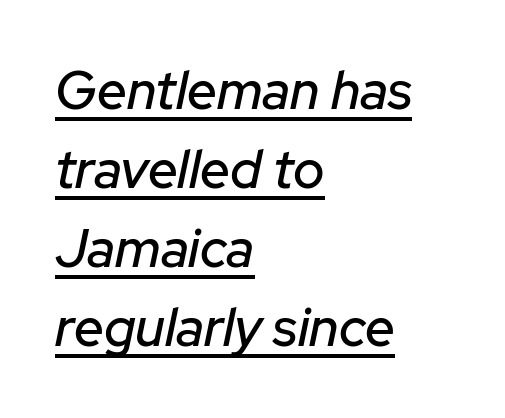
{"italic": "yes", "lean": "right", "slant_degrees": 12, "width": "normal", "stroke_contrast": "low", "x_height": "medium", "monospaced": "no", "underline": "yes", "align": "left", "line_spacing": "normal", "line_spacing_ratio": 1.49, "letter_spacing": "normal", "letter_spacing_em": 0.0, "glyph_px": 53}
